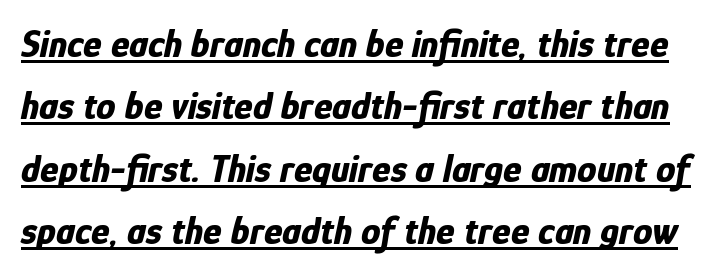
The image shows 39 px bold, condensed type, italic (leaning right); set normal line spacing (1.6x), normal letter spacing, underlined; low stroke contrast and a medium x-height.
